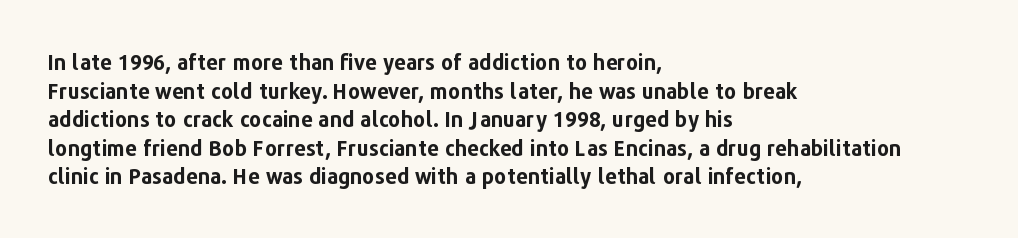
The image shows 21 px bold type, upright; set left-aligned, normal line spacing (1.36x), normal letter spacing, not underlined.
